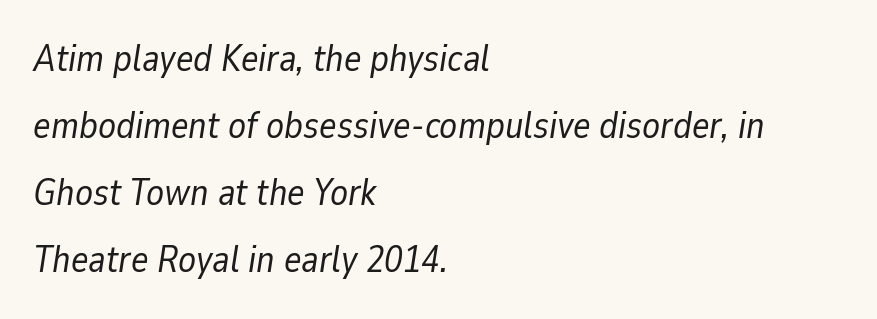
This sample has the flowing, uneven cadence of proportional lettering. Just letters on the line, the space beneath them empty. The letters sit at their default tracking, neither squeezed nor spread. The lettering tilts uniformly, giving the passage an italic look. The characters are drawn with everyday or finer stroke widths.
